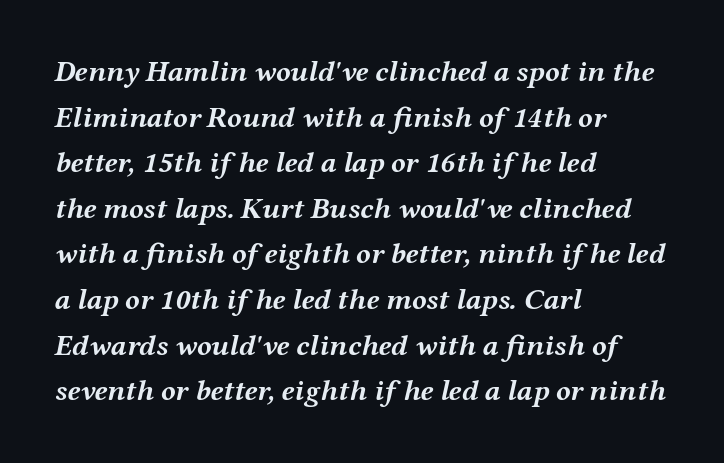
Its strokes are broad and dark, the hallmark of bold type. The rendering uses natural spacing where letterforms have individual widths. These lines were composed using italics. Short note: letters normally spaced. The leading is moderate, giving the passage an even texture.
